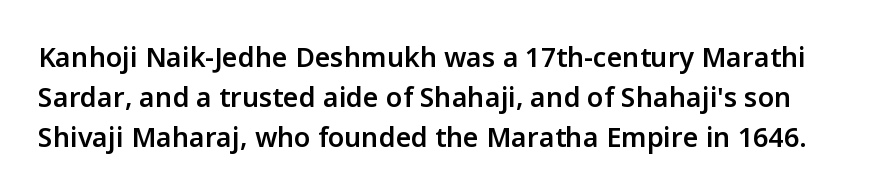
Q: Is the text bold? A: Semi-bold.
Q: Is the text italic (slanted)? A: No, it is upright.
Q: Is the text underlined? A: No.
Q: Is the spacing between letters normal or unusually wide? A: Normal.
Q: Is the spacing between lines tight, normal or loose? A: Normal.
